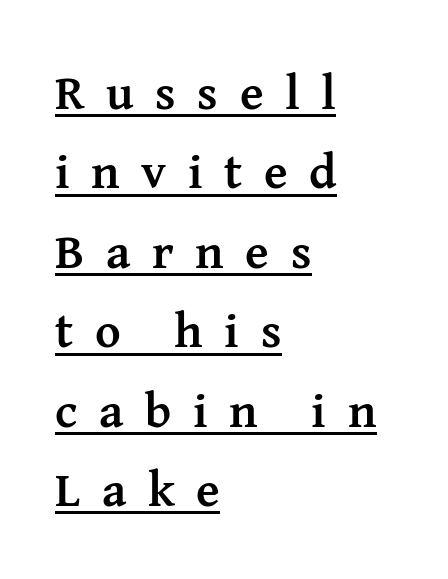
The image shows 49 px semibold serif type, upright; set left-aligned, normal line spacing (1.62x), unusually wide letter spacing (+0.44 em), underlined; medium stroke contrast and a medium x-height.
